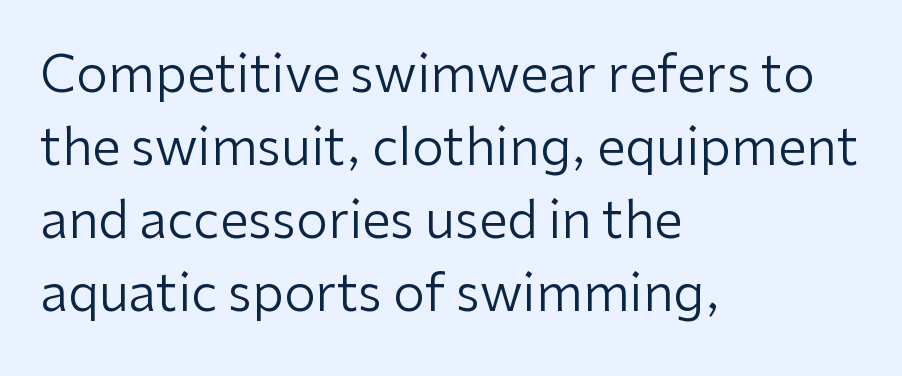
Q: Is the text bold? A: No.
Q: Is the text italic (slanted)? A: No, it is upright.
Q: Is the typeface a serif or a sans-serif typeface? A: Sans-serif.
Q: Is the text underlined? A: No.
Q: How is the paragraph aligned? A: Left-aligned.
Q: Is the spacing between letters normal or unusually wide? A: Normal.
Q: Is the spacing between lines tight, normal or loose? A: Normal.
Q: Width (condensed, normal, or wide)? A: Normal.
Q: Stroke contrast? A: Low.
Q: x-height? A: Medium.
Q: Monospaced? A: No.
